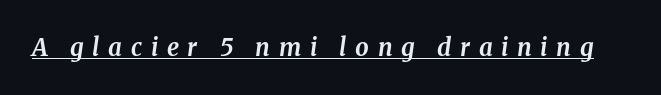
The image shows 24 px bold type, italic (leaning right); set unusually wide letter spacing (+0.36 em), underlined.
